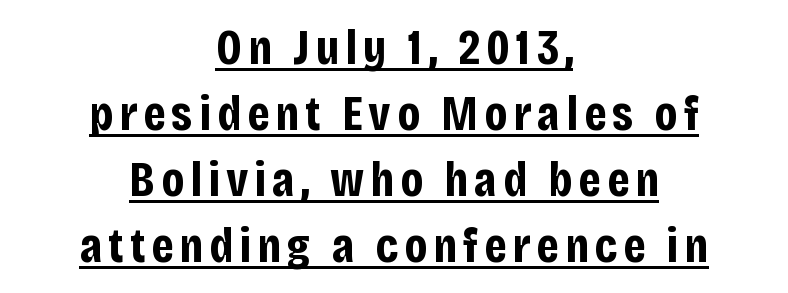
The image shows 50 px bold, condensed sans-serif type, upright; set centered, normal line spacing (1.32x), underlined; low stroke contrast and a large x-height.
